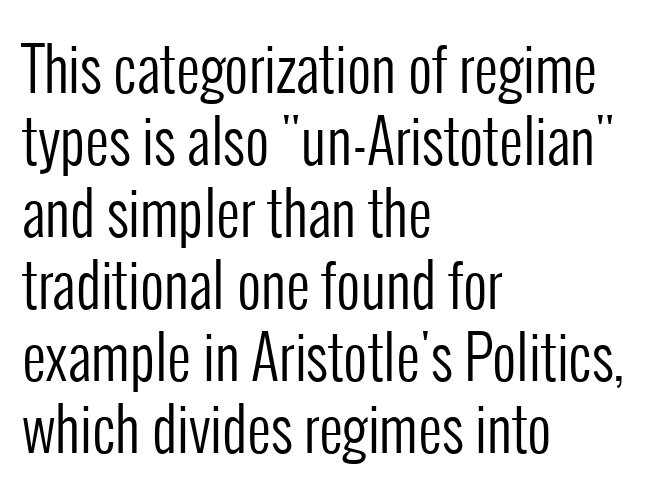
The letterforms sit at book weight or below. Default kerning and tracking; the words read as compact shapes. The baseline area is clear. These lines are rendered in a variable-pitch font. Teacher's note: observe the even left margin — that is flush-left alignment.
